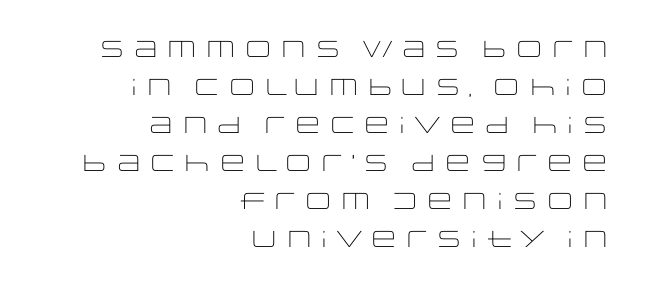
Q: Is the text bold? A: No.
Q: Is the text italic (slanted)? A: No, it is upright.
Q: Is the text underlined? A: No.
Q: How is the paragraph aligned? A: Right-aligned.
Q: Is the spacing between letters normal or unusually wide? A: Normal.
Q: Is the spacing between lines tight, normal or loose? A: Normal.
